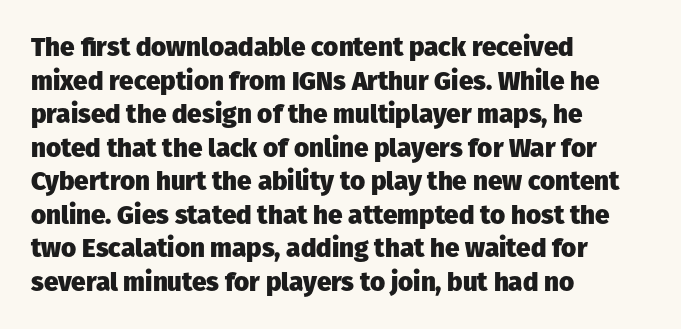
Regarding leading, the lines here are spaced in the standard way. Nothing unusual about the tracking: characters are spaced as the font intends. Clear beneath every line of the passage. The compositor pushed each line to the left boundary. Ascenders rise straight up at ninety degrees. The font is running at its bold setting.
